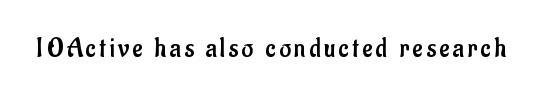
{"serif": "no", "italic": "no", "bold": "no", "weight": "regular", "width": "condensed", "stroke_contrast": "low", "x_height": "small", "monospaced": "no", "underline": "no", "glyph_px": 28}
